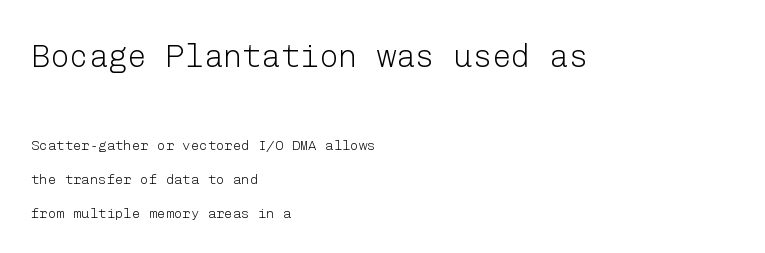
Q: Is the text bold? A: No.
Q: Is the text italic (slanted)? A: No, it is upright.
Q: Is the typeface a serif or a sans-serif typeface? A: Sans-serif.
Q: Is the text underlined? A: No.
Q: How is the paragraph aligned? A: Left-aligned.
Q: Is the spacing between letters normal or unusually wide? A: Normal.
Q: Is the spacing between lines tight, normal or loose? A: Loose.
Q: Which block of text is set in a larger size, the first (top) or the second (bottom)? A: The first (top) one.
Q: Width (condensed, normal, or wide)? A: Normal.
Q: Stroke contrast? A: Low.
Q: x-height? A: Medium.
